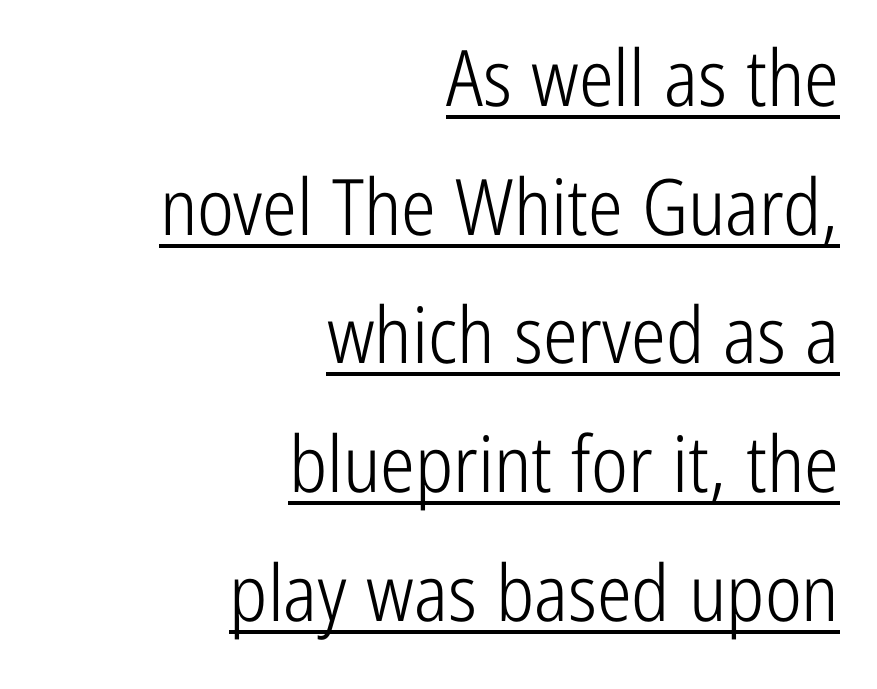
The image shows 78 px light, condensed sans-serif type, upright; set right-aligned, normal line spacing (1.65x), normal letter spacing, underlined; low stroke contrast and a medium x-height.
